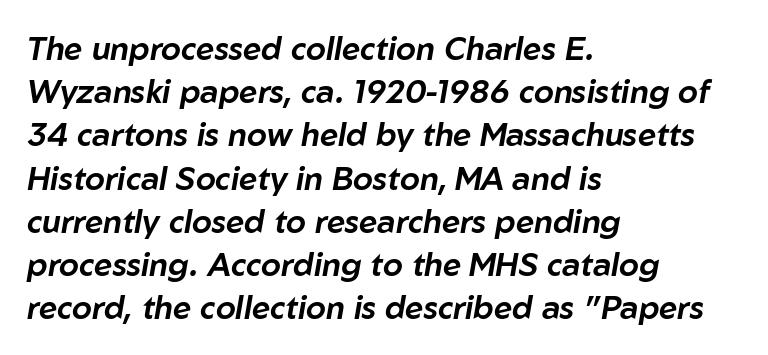
Proportional: the letters do not fall into vertical columns. One-word summary of the alignment: left. Inter-character spacing is left at the font's built-in metrics. The face used here has a pronounced slope to its letters.
